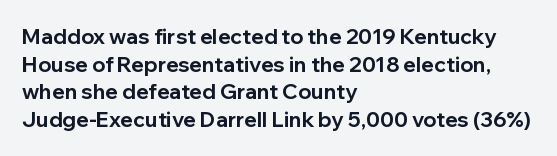
The image shows 21 px bold type, upright; set left-aligned, normal line spacing (1.32x), normal letter spacing, not underlined.
